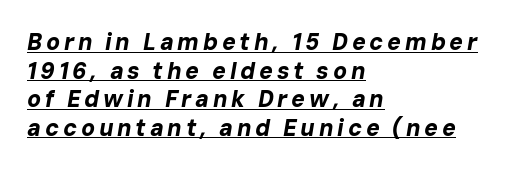
Q: Is the text bold? A: Yes.
Q: Is the text italic (slanted)? A: Yes, it leans right by about 10 degrees.
Q: Is the text underlined? A: Yes.
Q: How is the paragraph aligned? A: Left-aligned.
